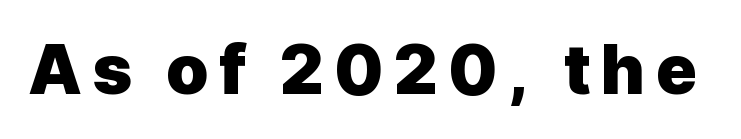
{"serif": "no", "italic": "no", "bold": "yes", "weight": "heavy", "width": "normal", "x_height": "medium", "monospaced": "no", "underline": "no", "glyph_px": 68}
